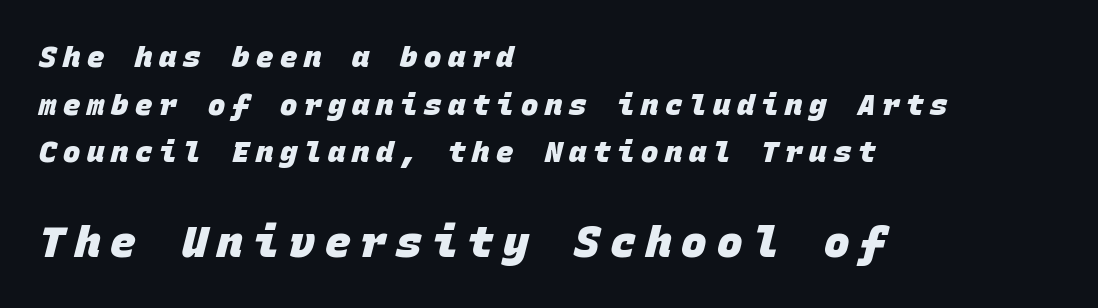
{"serif": "no", "bold": "yes", "weight": "heavy", "width": "normal", "stroke_contrast": "low", "x_height": "large", "monospaced": "yes", "underline": "no", "align": "left", "line_spacing": "normal", "line_spacing_ratio": 1.64, "letter_spacing": "wide", "letter_spacing_em": 0.23, "larger_block": "second", "size_ratio": 1.48, "glyph_px": 43}
